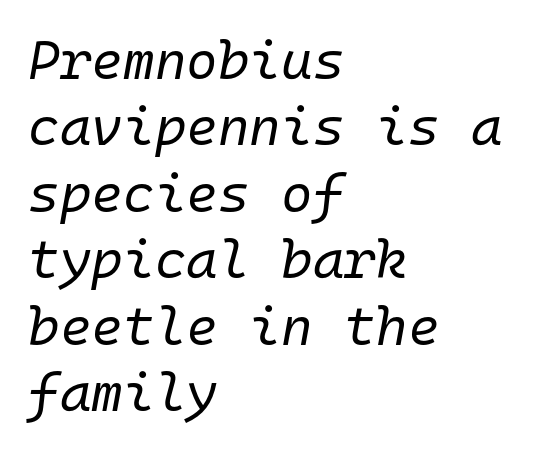
The image shows 54 px regular-weight type, italic (leaning right), monospaced; set left-aligned, line spacing 1.23x, normal letter spacing, not underlined; low stroke contrast and a medium x-height.
